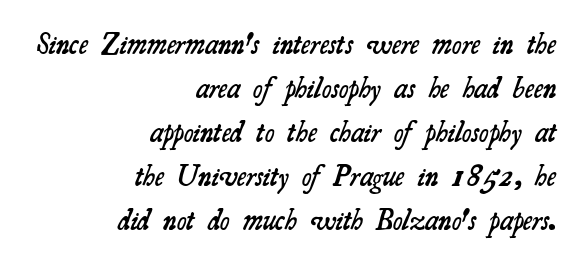
The passage shown is typed in a proportional face where columns would drift. Notice how descenders clear the ascenders below comfortably — that's standard leading. Descender tails drop into unmarked territory. This rendering uses right alignment, leaving the left contour irregular.
